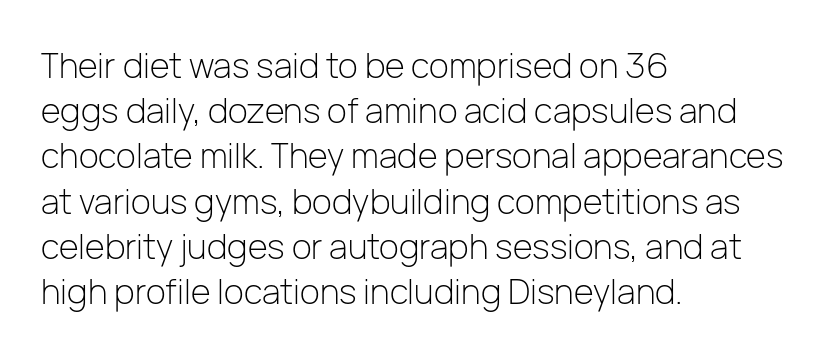
{"serif": "no", "italic": "no", "bold": "no", "weight": "light", "width": "normal", "stroke_contrast": "low", "x_height": "medium", "monospaced": "no", "underline": "no", "align": "left", "line_spacing": "normal", "line_spacing_ratio": 1.33, "letter_spacing": "normal", "letter_spacing_em": 0.0, "glyph_px": 34}
